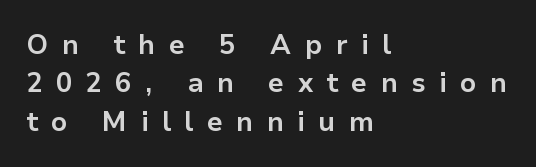
Is the type bold? Yes — the strokes are clearly thick and heavy. If you measured baseline to baseline, you'd find a middling distance. The strip under each line holds only bare page. The type is letterspaced generously, with wide tracking. Characters remain perfectly vertical along every line. The passage is arranged the way most books set body copy — flush left.
